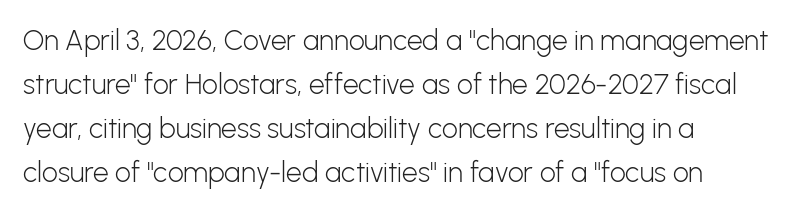
Q: Is the text bold? A: No.
Q: Is the text italic (slanted)? A: No, it is upright.
Q: Is the typeface a serif or a sans-serif typeface? A: Sans-serif.
Q: Is the text underlined? A: No.
Q: How is the paragraph aligned? A: Left-aligned.
Q: Is the spacing between letters normal or unusually wide? A: Normal.
Q: Is the spacing between lines tight, normal or loose? A: Normal.
Q: Width (condensed, normal, or wide)? A: Normal.
Q: Stroke contrast? A: Low.
Q: x-height? A: Medium.
Q: Monospaced? A: No.
